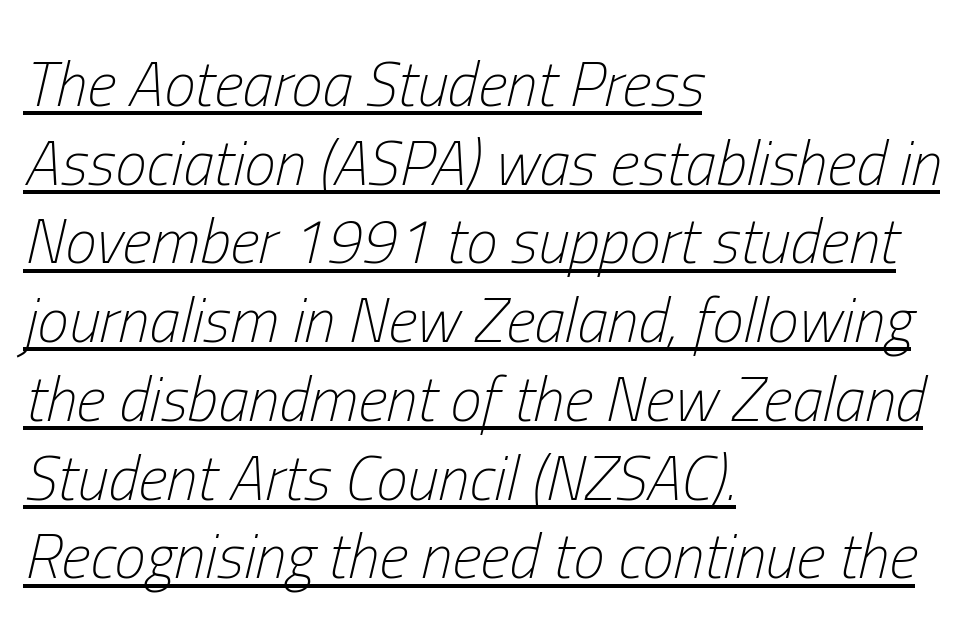
Nothing heavy about these letters — not bold at all. Alignment: flush left. Honestly, the letter spacing is just normal — you wouldn't notice it. The glyphs look as if they've been sheared to an angle. Each letter keeps its own natural width here, so spacing adapts to shape.
